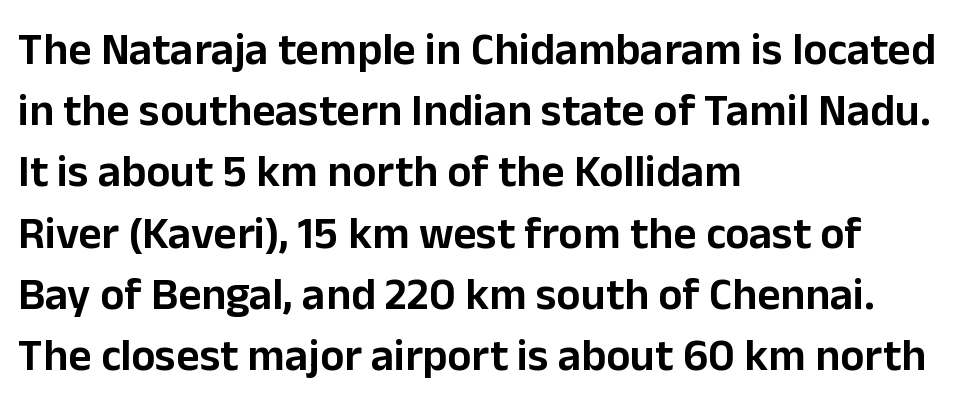
Q: Is the text italic (slanted)? A: No, it is upright.
Q: Is the typeface a serif or a sans-serif typeface? A: Sans-serif.
Q: Is the text underlined? A: No.
Q: How is the paragraph aligned? A: Left-aligned.
Q: Is the spacing between letters normal or unusually wide? A: Normal.
Q: Is the spacing between lines tight, normal or loose? A: Normal.
Q: Width (condensed, normal, or wide)? A: Normal.
Q: Stroke contrast? A: Low.
Q: x-height? A: Medium.
Q: Monospaced? A: No.
